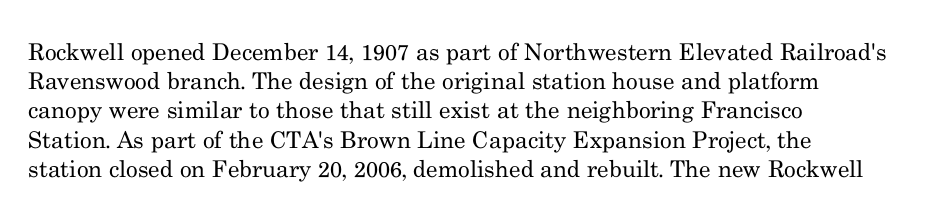
Q: Is the text bold? A: No.
Q: Is the text italic (slanted)? A: No, it is upright.
Q: Is the text underlined? A: No.
Q: How is the paragraph aligned? A: Left-aligned.
Q: Is the spacing between letters normal or unusually wide? A: Normal.
Q: Is the spacing between lines tight, normal or loose? A: Normal.
